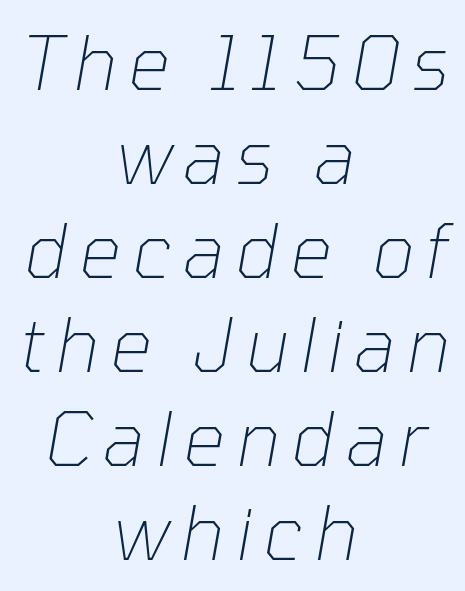
Letters rest on an invisible, unmarked baseline. This sample has the flowing, uneven cadence of proportional lettering. Heaviness? Minimal to ordinary, like unemphasized prose. In terms of posture, this sample is oblique. Compared with typical paragraphs, the rows here are spaced about the same.
